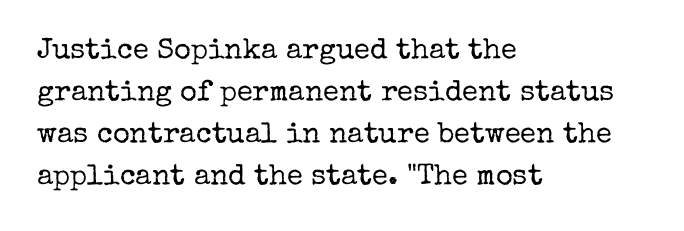
Q: Is the text bold? A: No.
Q: Is the text italic (slanted)? A: No, it is upright.
Q: Is the typeface a serif or a sans-serif typeface? A: Serif.
Q: Is the text underlined? A: No.
Q: How is the paragraph aligned? A: Left-aligned.
Q: Is the spacing between letters normal or unusually wide? A: Normal.
Q: Is the spacing between lines tight, normal or loose? A: Normal.
Q: Width (condensed, normal, or wide)? A: Normal.
Q: Stroke contrast? A: Low.
Q: x-height? A: Medium.
Q: Monospaced? A: No.
